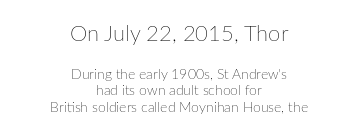
{"italic": "no", "bold": "no", "underline": "no", "align": "center", "line_spacing_ratio": 1.18, "letter_spacing": "normal", "letter_spacing_em": 0.0, "larger_block": "first", "size_ratio": 1.57, "glyph_px": 22}
